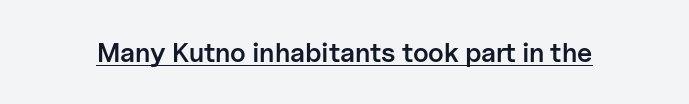
The gaps between neighbouring characters are ordinary and unremarkable. Summary of weight: moderately heavy, a semibold. The glyphs are accompanied by a horizontal stroke just below them. Ascenders rise straight up at ninety degrees.
